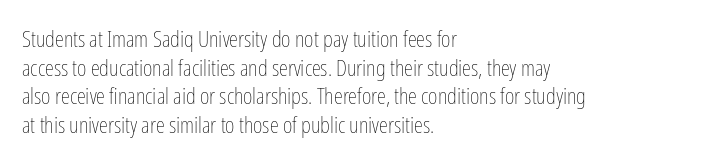
Q: Is the text bold? A: No.
Q: Is the text italic (slanted)? A: No, it is upright.
Q: Is the text underlined? A: No.
Q: How is the paragraph aligned? A: Left-aligned.
Q: Is the spacing between letters normal or unusually wide? A: Normal.
